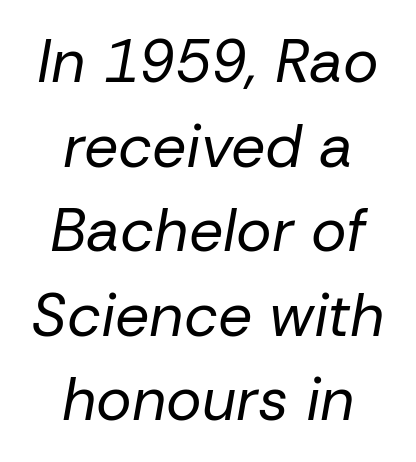
Q: Is the text bold? A: No.
Q: Is the text italic (slanted)? A: Yes, it leans right by about 10 degrees.
Q: Is the text underlined? A: No.
Q: How is the paragraph aligned? A: Centered.
Q: Is the spacing between letters normal or unusually wide? A: Normal.
Q: Is the spacing between lines tight, normal or loose? A: Normal.
Q: Width (condensed, normal, or wide)? A: Normal.
Q: Stroke contrast? A: Low.
Q: x-height? A: Medium.
Q: Monospaced? A: No.
